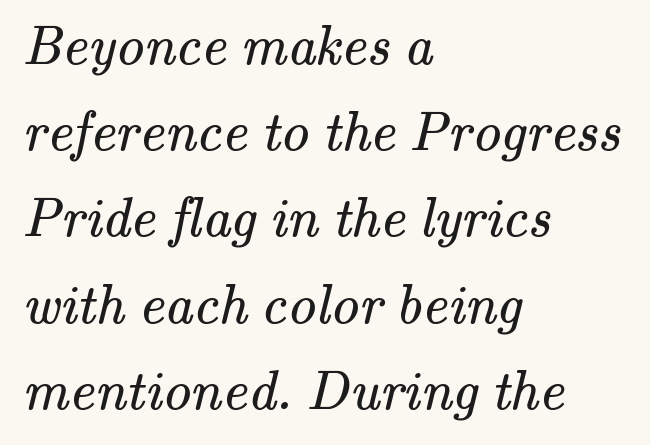
Q: Is the text bold? A: No.
Q: Is the typeface a serif or a sans-serif typeface? A: Serif.
Q: Is the text underlined? A: No.
Q: How is the paragraph aligned? A: Left-aligned.
Q: Is the spacing between letters normal or unusually wide? A: Normal.
Q: Is the spacing between lines tight, normal or loose? A: Normal.
Q: Width (condensed, normal, or wide)? A: Normal.
Q: Stroke contrast? A: Medium.
Q: x-height? A: Small.
Q: Monospaced? A: No.
